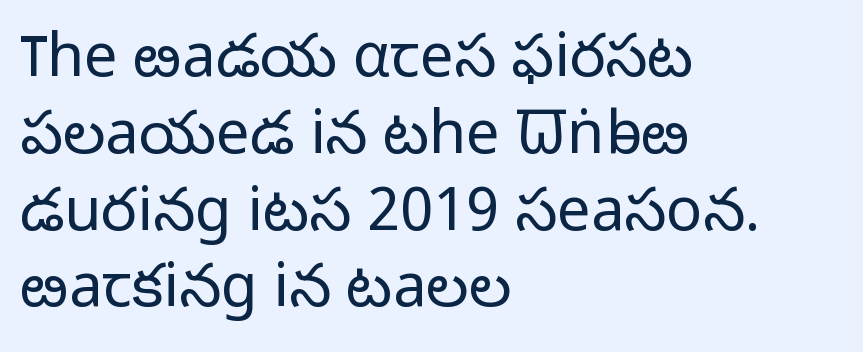
The image shows 60 px light sans-serif type, upright; set left-aligned, normal line spacing (1.28x), normal letter spacing, not underlined; low stroke contrast and a medium x-height.
